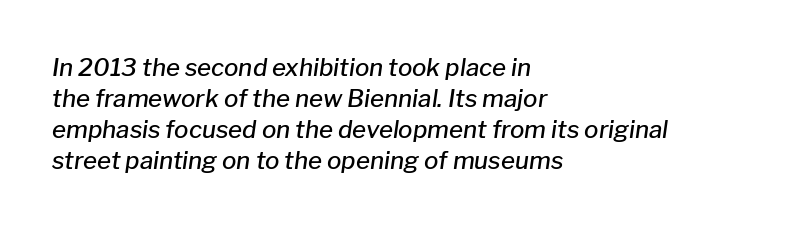
Q: Is the text bold? A: Semi-bold.
Q: Is the text italic (slanted)? A: Yes, it leans right by about 8 degrees.
Q: Is the text underlined? A: No.
Q: How is the paragraph aligned? A: Left-aligned.
Q: Is the spacing between letters normal or unusually wide? A: Normal.
Q: Is the spacing between lines tight, normal or loose? A: Normal.
